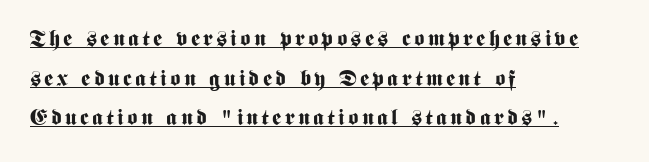
{"italic": "no", "bold": "yes", "underline": "yes", "align": "left", "line_spacing_ratio": 1.8, "glyph_px": 22}
